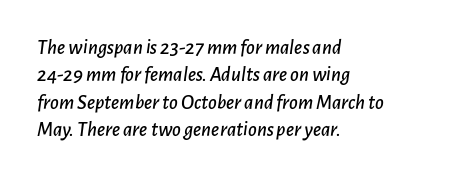
An italicized treatment has been applied to the whole sample. This rendering features lettering with no underline. The space between consecutive lines is moderate. The lines in this sample share a left origin and differ only in where they stop. The tracking reads as untouched default to a designer's eye.
